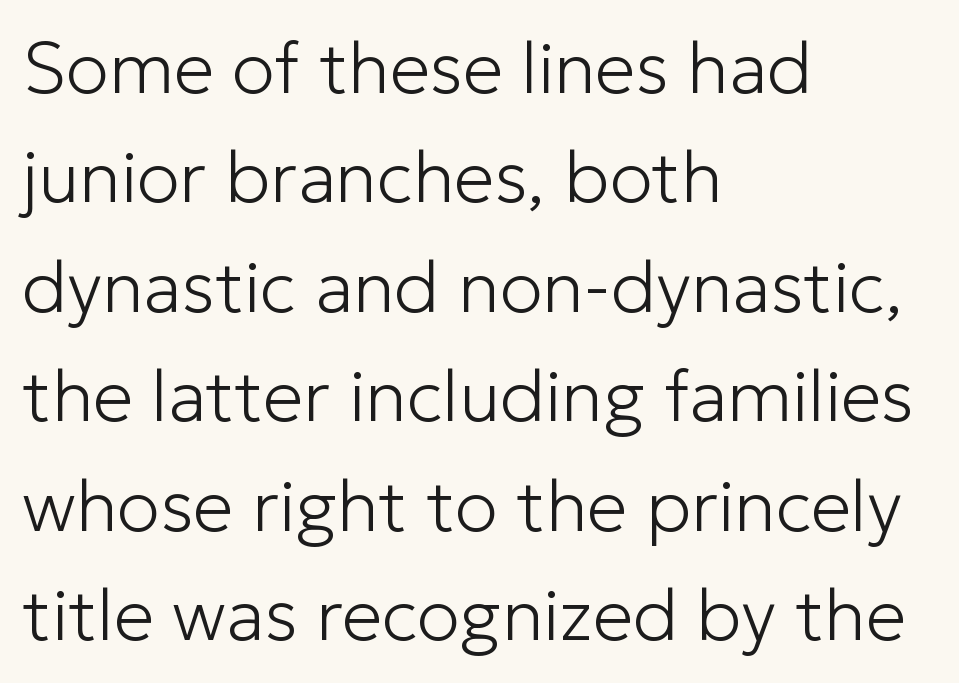
{"serif": "no", "italic": "no", "bold": "no", "weight": "light", "width": "normal", "stroke_contrast": "low", "x_height": "medium", "monospaced": "no", "underline": "no", "align": "left", "line_spacing": "normal", "line_spacing_ratio": 1.52, "letter_spacing": "normal", "letter_spacing_em": 0.0, "glyph_px": 72}
